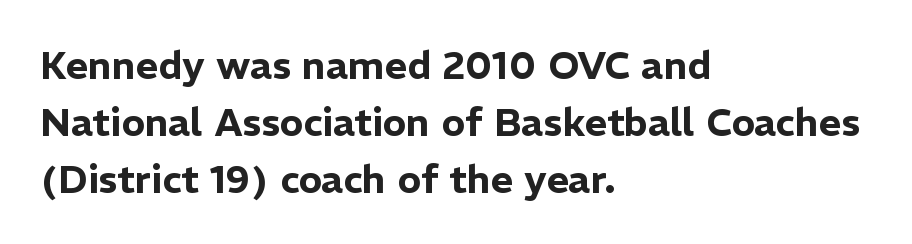
The image shows 39 px sans-serif type, upright; set left-aligned, normal line spacing (1.46x), normal letter spacing, not underlined; low stroke contrast and a medium x-height.
